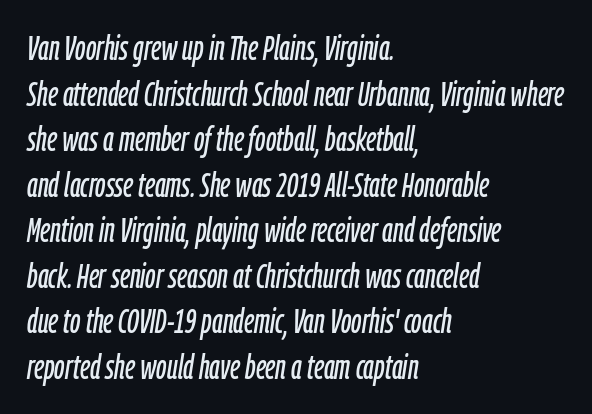
{"italic": "yes", "lean": "right", "slant_degrees": 9, "width": "condensed", "stroke_contrast": "low", "x_height": "medium", "monospaced": "no", "underline": "no", "align": "left", "line_spacing": "normal", "line_spacing_ratio": 1.34, "letter_spacing": "normal", "letter_spacing_em": 0.0, "glyph_px": 34}
